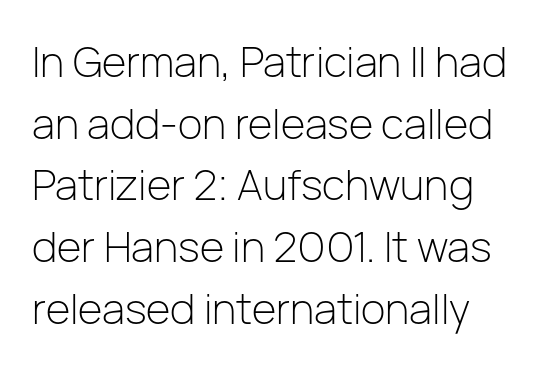
{"serif": "no", "italic": "no", "bold": "no", "weight": "light", "width": "normal", "stroke_contrast": "low", "x_height": "medium", "monospaced": "no", "underline": "no", "line_spacing": "normal", "line_spacing_ratio": 1.47, "letter_spacing": "normal", "letter_spacing_em": 0.0, "glyph_px": 42}
